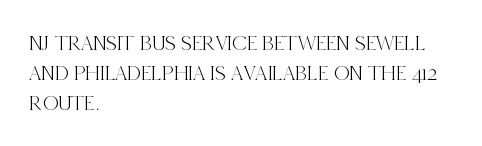
Q: Is the text italic (slanted)? A: No, it is upright.
Q: Is the text underlined? A: No.
Q: How is the paragraph aligned? A: Left-aligned.
Q: Is the spacing between letters normal or unusually wide? A: Normal.
Q: Is the spacing between lines tight, normal or loose? A: Normal.
